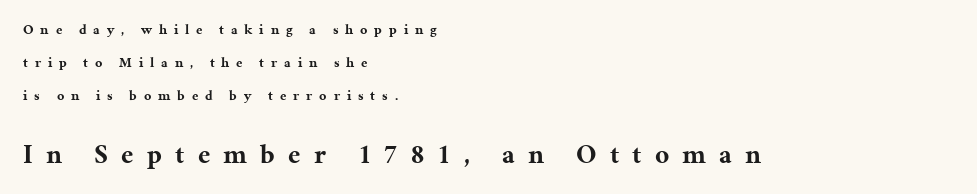
The image shows 27 px bold type, upright; set left-aligned, loose line spacing (2.34x), unusually wide letter spacing (+0.49 em), not underlined; the second (bottom) block is 1.93x larger.
